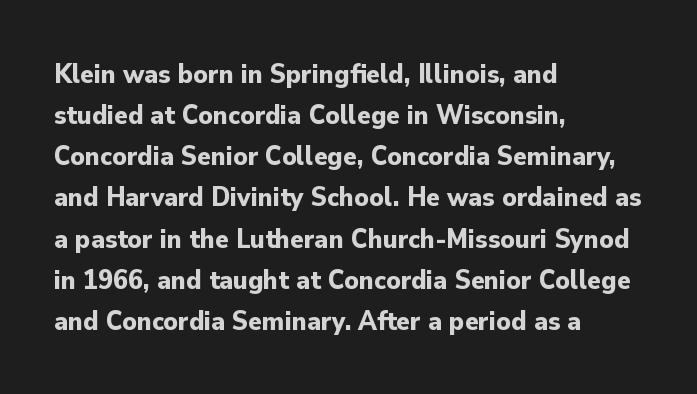
Q: Is the text bold? A: Yes.
Q: Is the text italic (slanted)? A: No, it is upright.
Q: Is the typeface a serif or a sans-serif typeface? A: Sans-serif.
Q: Is the text underlined? A: No.
Q: How is the paragraph aligned? A: Left-aligned.
Q: Is the spacing between letters normal or unusually wide? A: Normal.
Q: Is the spacing between lines tight, normal or loose? A: Normal.
Q: Width (condensed, normal, or wide)? A: Normal.
Q: Stroke contrast? A: Low.
Q: x-height? A: Small.
Q: Monospaced? A: No.
